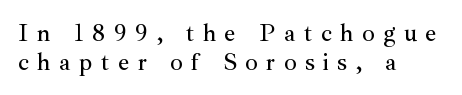
The image shows 25 px text type, upright; set left-aligned, line spacing 1.16x, unusually wide letter spacing (+0.33 em), not underlined.
